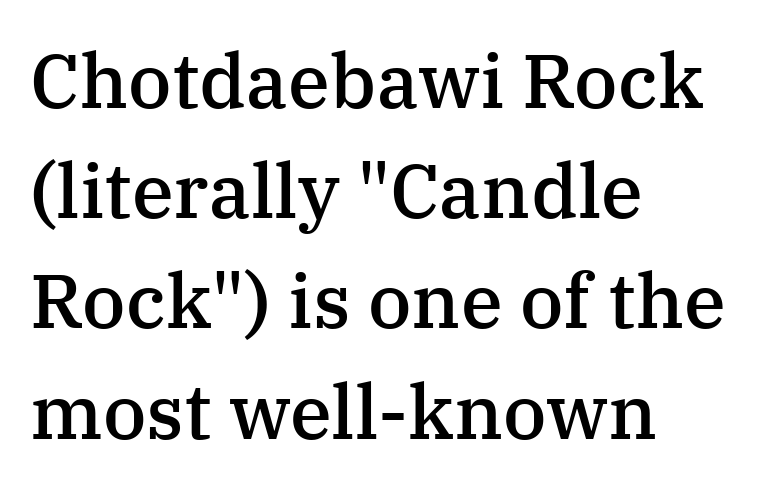
The image shows 76 px semibold serif type, upright; set left-aligned, normal line spacing (1.45x), normal letter spacing, not underlined; medium stroke contrast and a medium x-height.
